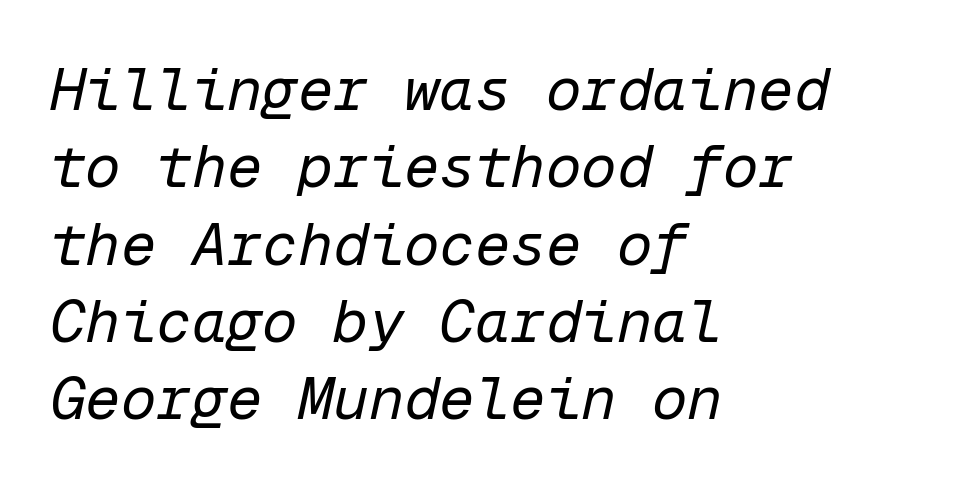
The image shows 59 px regular-weight type, italic (leaning right), monospaced; set left-aligned, normal line spacing (1.31x), normal letter spacing, not underlined; low stroke contrast and a medium x-height.
